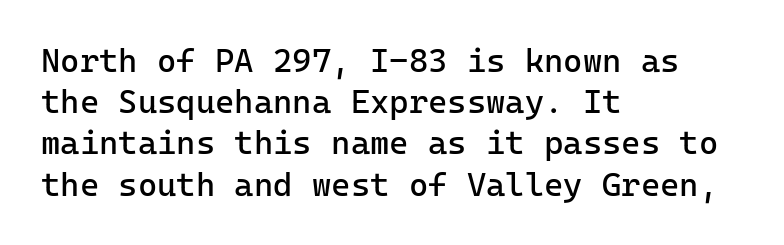
The image shows 33 px regular-weight sans-serif type, upright, monospaced; set left-aligned, normal line spacing (1.25x), normal letter spacing, not underlined; low stroke contrast and a medium x-height.
